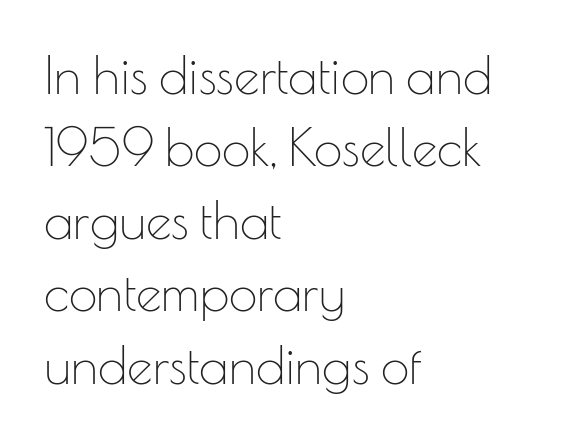
The image shows 51 px thin sans-serif type, upright; set left-aligned, normal line spacing (1.42x), normal letter spacing, not underlined; low stroke contrast and a small x-height.
